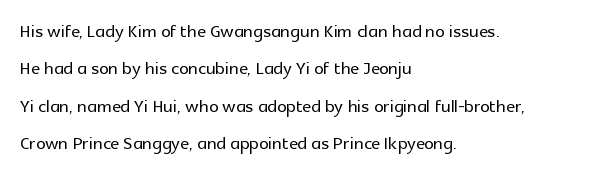
The image shows 24 px text type, upright; set left-aligned, normal line spacing (1.56x), normal letter spacing, not underlined.
